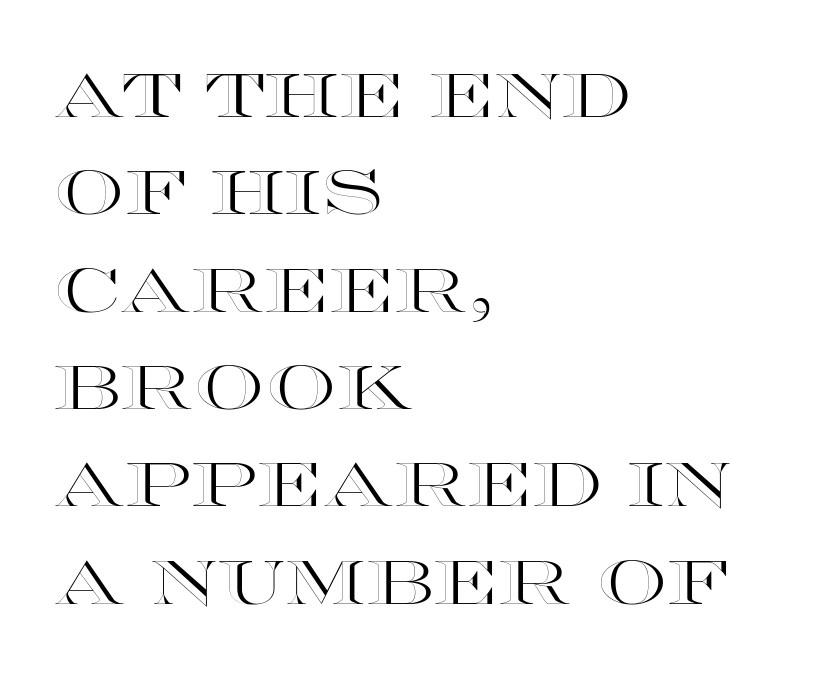
Q: Is the text italic (slanted)? A: No, it is upright.
Q: Is the text underlined? A: No.
Q: How is the paragraph aligned? A: Left-aligned.
Q: Is the spacing between letters normal or unusually wide? A: Normal.
Q: Is the spacing between lines tight, normal or loose? A: Normal.
Q: Width (condensed, normal, or wide)? A: Wide.
Q: x-height? A: Large.
Q: Monospaced? A: No.
